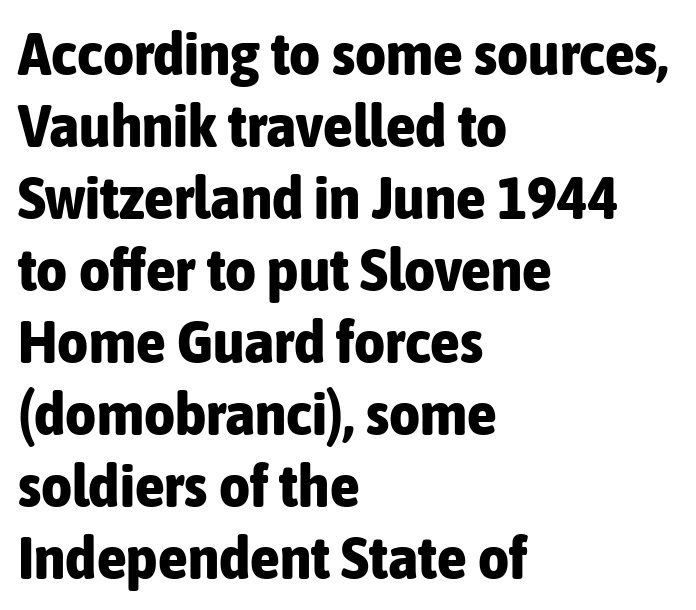
Q: Is the text bold? A: Yes.
Q: Is the text italic (slanted)? A: No, it is upright.
Q: Is the typeface a serif or a sans-serif typeface? A: Sans-serif.
Q: Is the text underlined? A: No.
Q: How is the paragraph aligned? A: Left-aligned.
Q: Is the spacing between letters normal or unusually wide? A: Normal.
Q: Width (condensed, normal, or wide)? A: Condensed.
Q: Stroke contrast? A: Low.
Q: x-height? A: Medium.
Q: Monospaced? A: No.
